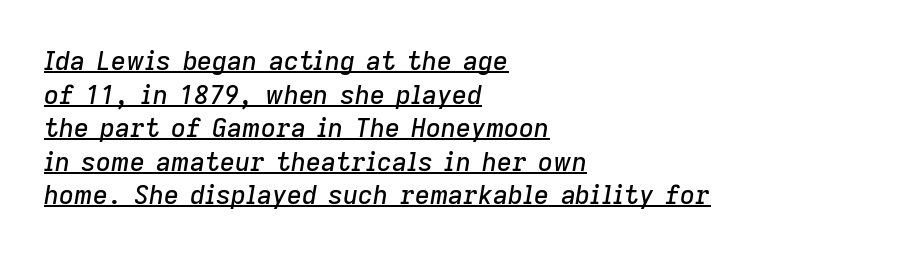
A typesetter would call this zero additional tracking. Leading matches the norm, producing a regular column. Honestly, the underline is the first thing you notice here. The rendering applies a slant to the glyphs. One-word summary of the alignment: left.
